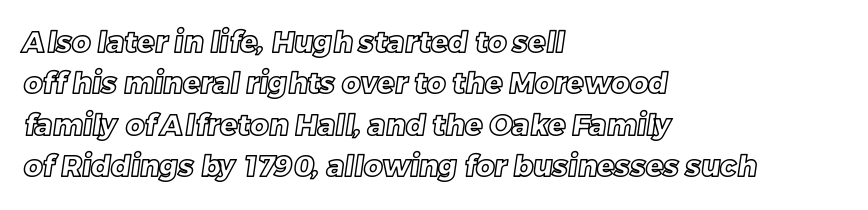
Q: Is the text underlined? A: No.
Q: How is the paragraph aligned? A: Left-aligned.
Q: Is the spacing between letters normal or unusually wide? A: Normal.
Q: Is the spacing between lines tight, normal or loose? A: Normal.
Q: Width (condensed, normal, or wide)? A: Normal.
Q: x-height? A: Large.
Q: Monospaced? A: No.
